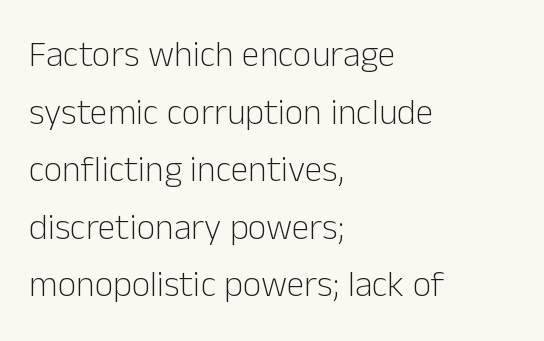
{"serif": "no", "italic": "no", "bold": "no", "weight": "light", "width": "normal", "stroke_contrast": "low", "x_height": "medium", "monospaced": "no", "underline": "no", "align": "left", "line_spacing": "normal", "line_spacing_ratio": 1.6, "letter_spacing": "normal", "letter_spacing_em": 0.0, "glyph_px": 36}
